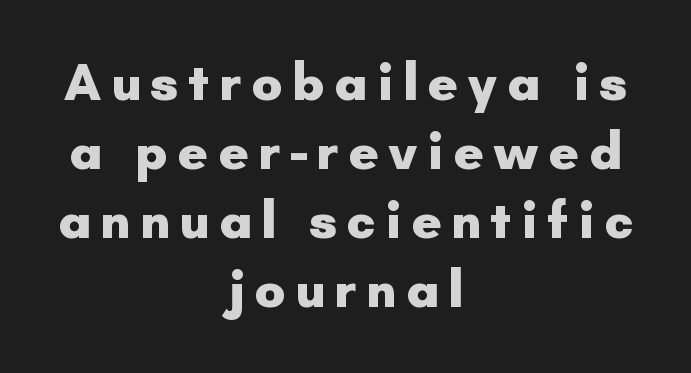
Note: no serifs on the glyphs. Glance below the letters and you will spot only blank space. Horizontal alignment here is central, giving a formal, balanced look. The strokes are fattened all the way to bold. Proportional: the letters do not fall into vertical columns. The axis of the letterforms is exactly vertical.
